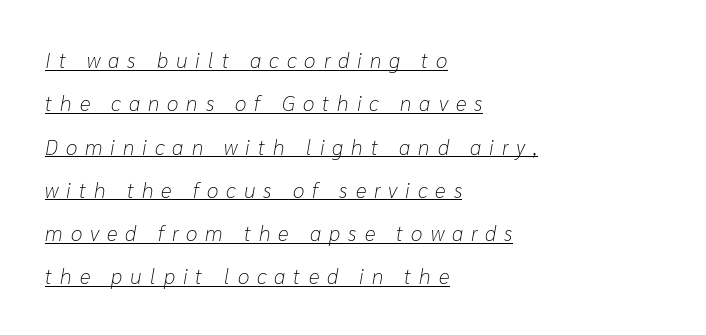
The image shows 21 px text type, italic (leaning right); set left-aligned, loose line spacing (2.06x), unusually wide letter spacing (+0.38 em), underlined.
